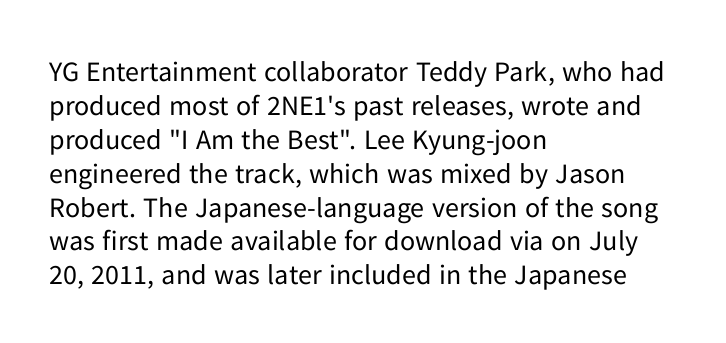
When letters stand straight like this, we call the style roman or upright. Regarding serifs, this sample does without them. The font sits on the lighter half of the weight spectrum, regular included. Spacing verdict: proportional, widths tailored to each character.
